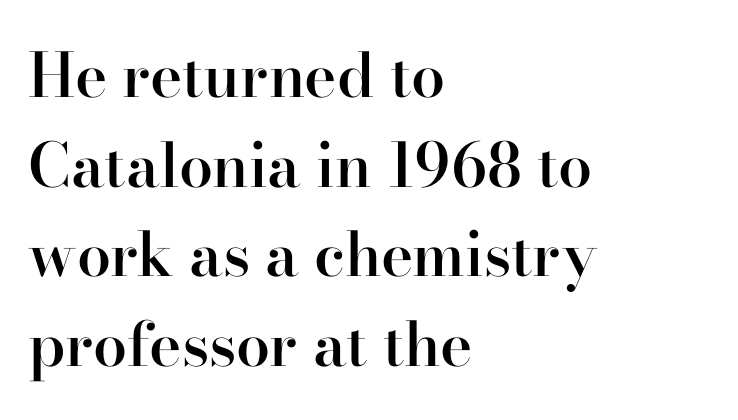
{"serif": "yes", "italic": "no", "bold": "semi", "weight": "semibold", "width": "normal", "stroke_contrast": "high", "x_height": "small", "monospaced": "no", "underline": "no", "align": "left", "line_spacing": "normal", "line_spacing_ratio": 1.47, "letter_spacing": "normal", "letter_spacing_em": 0.0, "glyph_px": 61}
